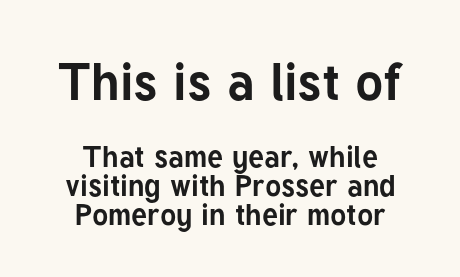
{"serif": "no", "italic": "no", "bold": "yes", "weight": "bold", "width": "normal", "stroke_contrast": "low", "x_height": "medium", "monospaced": "no", "underline": "no", "align": "center", "line_spacing": "tight", "line_spacing_ratio": 0.97, "letter_spacing": "normal", "letter_spacing_em": 0.0, "larger_block": "first", "size_ratio": 1.73, "glyph_px": 52}
